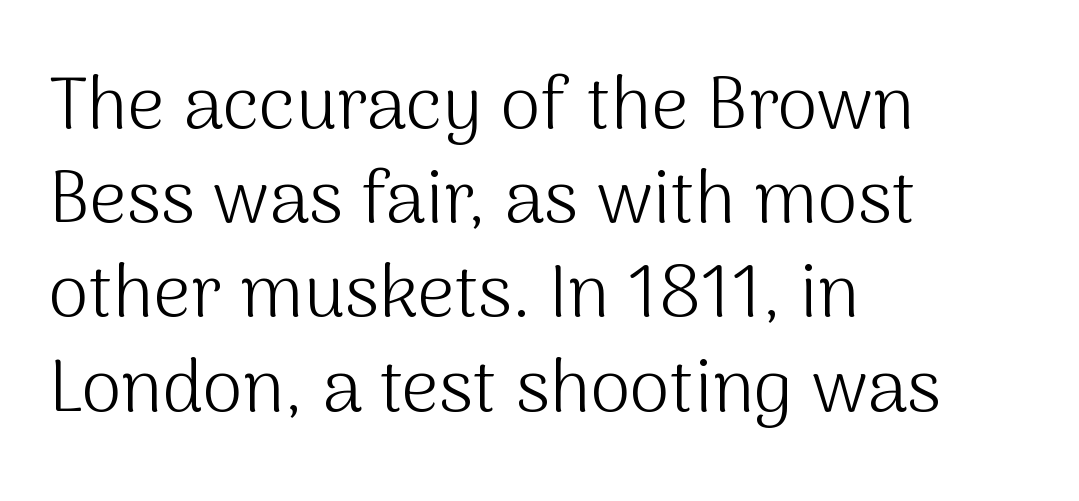
Teacher's note: observe the even left margin — that is flush-left alignment. Here the glyphs are tracked normally, forming tight word shapes. The strokes carry an ordinary text weight at most. Spacing verdict: proportional, widths tailored to each character. The characters display no serif detailing; their extremities are plain. Italic: no, the glyphs are upright roman.
